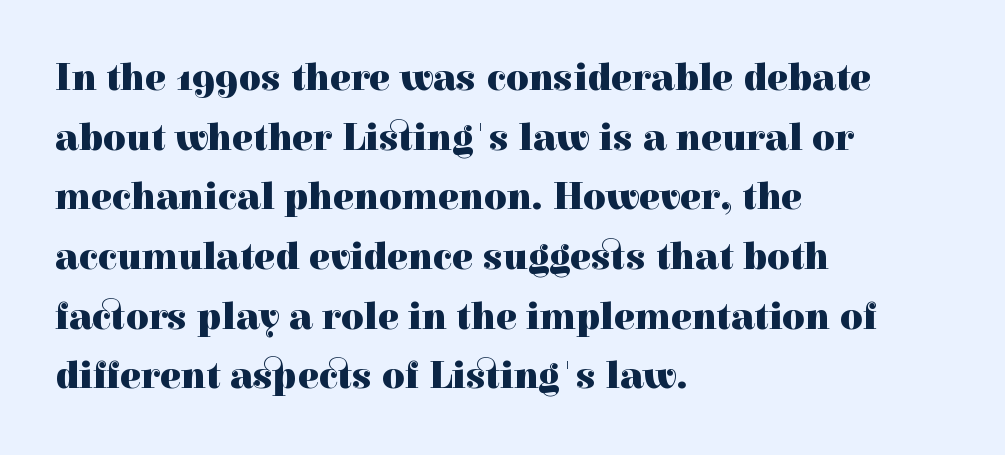
Q: Is the text bold? A: Yes.
Q: Is the text italic (slanted)? A: No, it is upright.
Q: Is the typeface a serif or a sans-serif typeface? A: Serif.
Q: Is the text underlined? A: No.
Q: How is the paragraph aligned? A: Left-aligned.
Q: Is the spacing between letters normal or unusually wide? A: Normal.
Q: Is the spacing between lines tight, normal or loose? A: Normal.
Q: Width (condensed, normal, or wide)? A: Normal.
Q: x-height? A: Medium.
Q: Monospaced? A: No.
